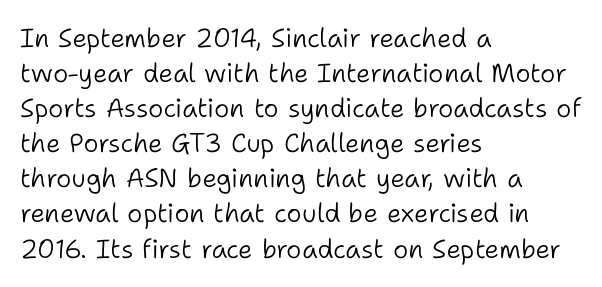
How are the letters spaced? Ordinarily, with no added tracking. Has an underline been added? It has not. Honestly, the row spacing looks completely unremarkable. The font is comparable to plain body text, perhaps lighter. Visually the block forms a straight wall on the left and a jagged coastline on the right.
